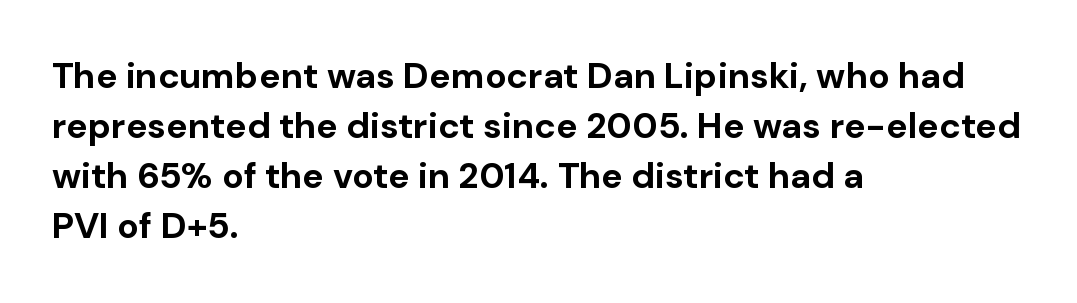
{"serif": "no", "italic": "no", "bold": "yes", "weight": "bold", "width": "normal", "stroke_contrast": "low", "x_height": "medium", "monospaced": "no", "underline": "no", "align": "left", "line_spacing": "normal", "line_spacing_ratio": 1.39, "letter_spacing": "normal", "letter_spacing_em": 0.0, "glyph_px": 36}
